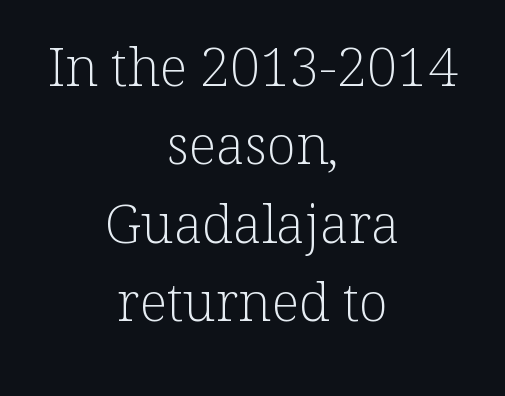
Is the letter spacing exaggerated? No — it looks like the ordinary default. Type without underlining. The letterforms sit at book weight or below. The designer left line spacing at the default. The letters advance in unequal steps, a hallmark of proportional type. The glyphs in this specimen are seriffed.
